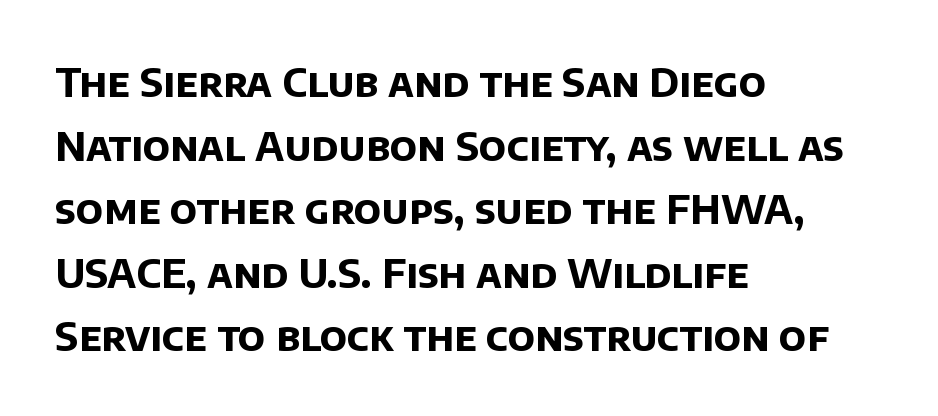
Students, note that the glyphs here touch the page at normal intervals. The strokes are fattened all the way to bold. If you drew a ruler down the left edge, every line would touch it. The font family rendered here belongs to the sans-serif group. Regular leading. Any mark beneath the type? The region is blank.
